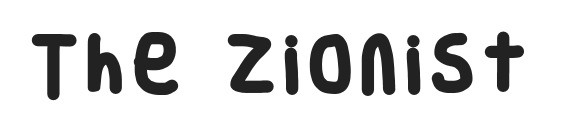
{"serif": "no", "bold": "yes", "weight": "heavy", "width": "condensed", "stroke_contrast": "low", "x_height": "large", "monospaced": "no", "underline": "no", "glyph_px": 62}
